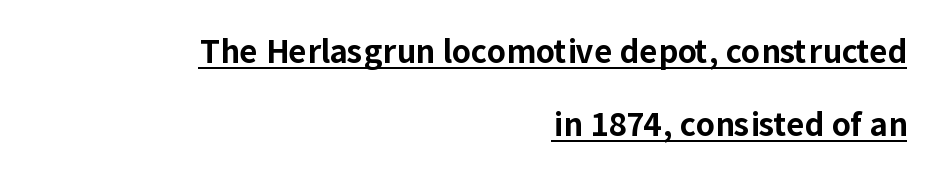
The image shows 31 px bold sans-serif type, upright; set right-aligned, loose line spacing (2.36x), normal letter spacing, underlined; low stroke contrast and a medium x-height.
